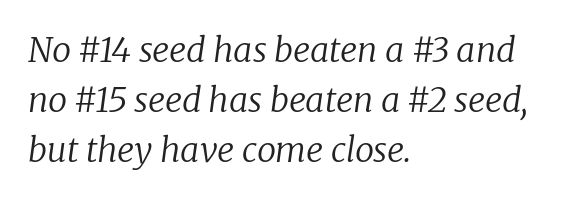
Words float on clear page, feet unadorned. The text carries the slant typical of an italic or oblique font. Looks like regular typesetting: each glyph gets only the width it needs. Weight: regular or lighter. A typesetter would call this leading conventional body-copy spacing.
